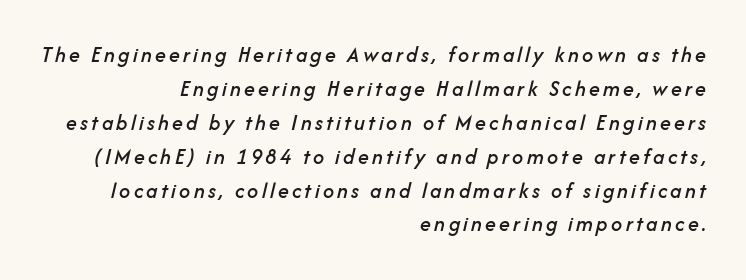
Q: Is the text italic (slanted)? A: Yes, it leans right by about 14 degrees.
Q: Is the text underlined? A: No.
Q: How is the paragraph aligned? A: Right-aligned.
Q: Is the spacing between lines tight, normal or loose? A: Normal.
